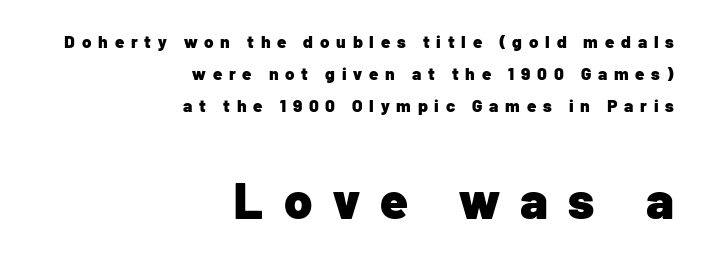
Type style note: lacks serifs. Unlike italic type, these characters show no tilt at all. Which margin do the lines hug? The right one — the left edge is uneven. Do the characters align in a grid? No, the font is proportional.
